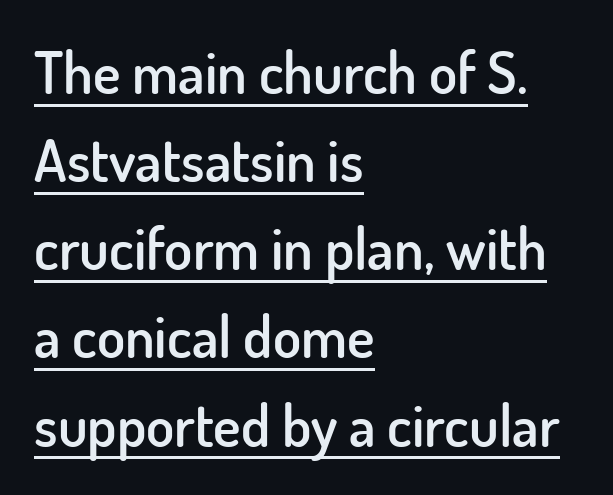
{"serif": "no", "italic": "no", "bold": "semi", "weight": "semibold", "width": "normal", "stroke_contrast": "low", "x_height": "small", "monospaced": "no", "underline": "yes", "align": "left", "line_spacing": "normal", "line_spacing_ratio": 1.52, "letter_spacing": "normal", "letter_spacing_em": 0.0, "glyph_px": 58}
